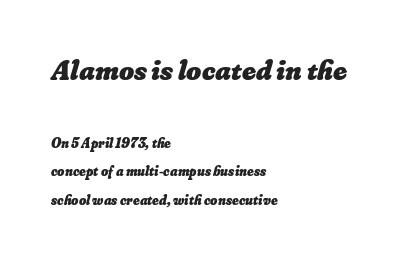
The image shows 29 px heavy type; set left-aligned, loose line spacing (2.05x), normal letter spacing, not underlined; the first (top) block is 2.07x larger; low stroke contrast and a small x-height.
